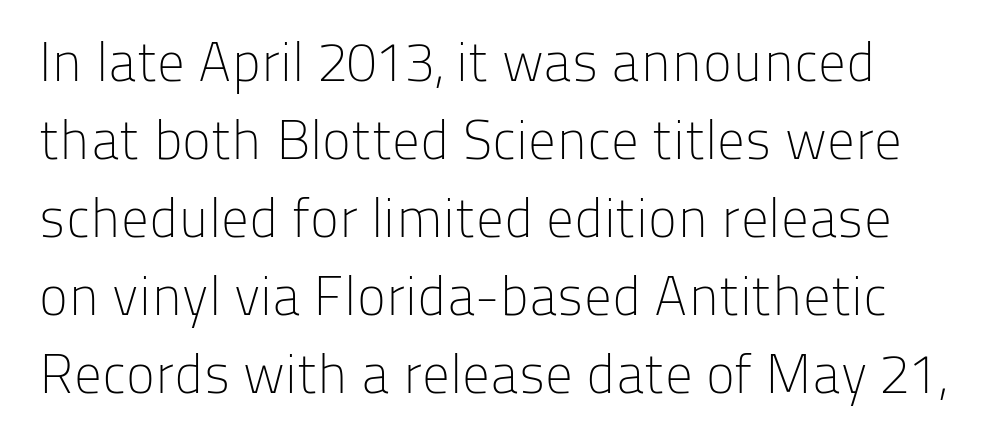
{"serif": "no", "italic": "no", "bold": "no", "weight": "light", "width": "normal", "stroke_contrast": "low", "x_height": "medium", "monospaced": "no", "underline": "no", "line_spacing": "normal", "line_spacing_ratio": 1.42, "letter_spacing": "normal", "letter_spacing_em": 0.0, "glyph_px": 55}
